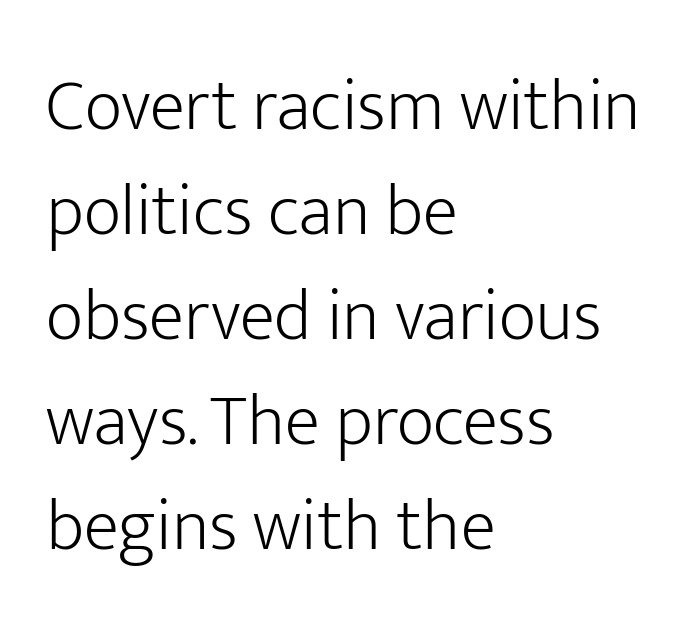
{"serif": "no", "italic": "no", "bold": "no", "weight": "light", "width": "normal", "stroke_contrast": "low", "x_height": "medium", "monospaced": "no", "underline": "no", "align": "left", "line_spacing": "normal", "line_spacing_ratio": 1.44, "letter_spacing": "normal", "letter_spacing_em": 0.0, "glyph_px": 73}
